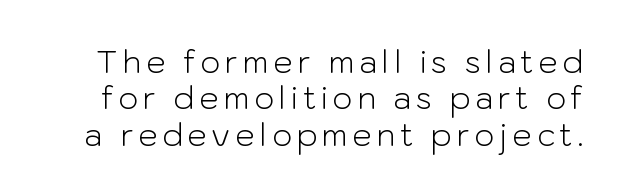
Q: Is the text bold? A: No.
Q: Is the text italic (slanted)? A: No, it is upright.
Q: Is the typeface a serif or a sans-serif typeface? A: Sans-serif.
Q: Is the text underlined? A: No.
Q: Width (condensed, normal, or wide)? A: Normal.
Q: Stroke contrast? A: Low.
Q: x-height? A: Medium.
Q: Monospaced? A: No.
